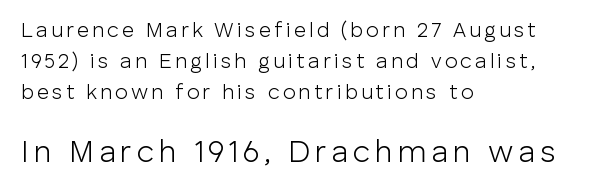
{"serif": "no", "italic": "no", "bold": "no", "weight": "light", "width": "normal", "stroke_contrast": "low", "x_height": "medium", "monospaced": "no", "underline": "no", "align": "left", "line_spacing": "normal", "line_spacing_ratio": 1.47, "larger_block": "second", "size_ratio": 1.48, "glyph_px": 31}
